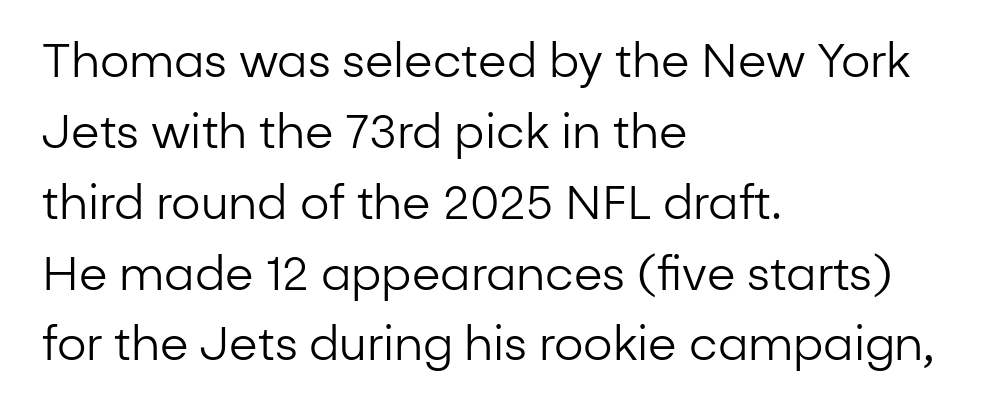
The image shows 46 px regular-weight sans-serif type, upright; set left-aligned, normal line spacing (1.54x), normal letter spacing, not underlined; low stroke contrast and a medium x-height.
